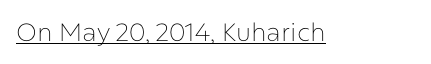
Q: Is the text bold? A: No.
Q: Is the text italic (slanted)? A: No, it is upright.
Q: Is the text underlined? A: Yes.
Q: Is the spacing between letters normal or unusually wide? A: Normal.
